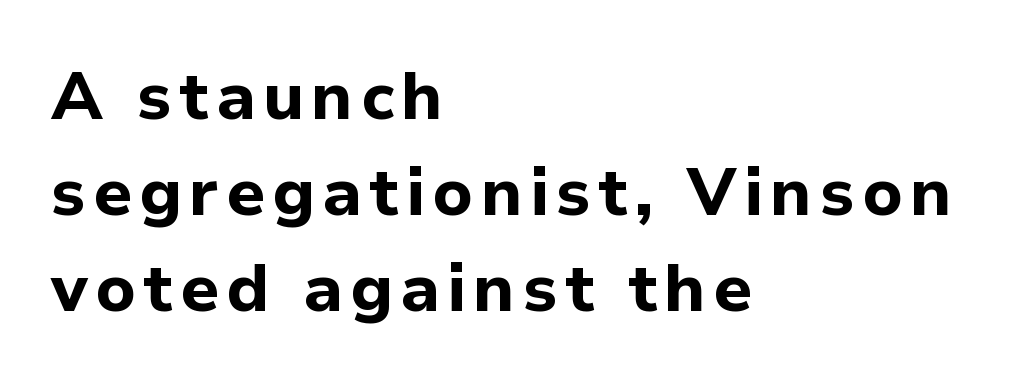
The image shows 67 px bold sans-serif type, upright; set left-aligned, normal line spacing (1.43x), not underlined; low stroke contrast and a medium x-height.
